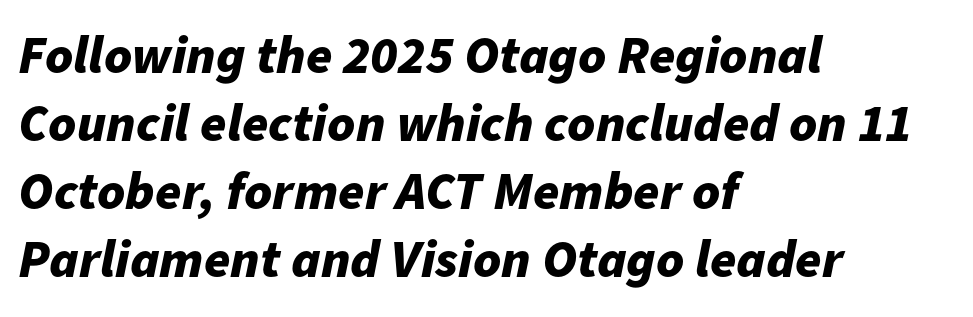
These lines stack with their left ends in a neat column. Note the varied advance widths — an 'i' is clearly narrower than an 'm'. If you measured baseline to baseline, you'd find a middling distance. This is heavy type, rendered in bold. Lines of text with bare space underneath. Standard letterfit; no display-style spreading of the glyphs.
